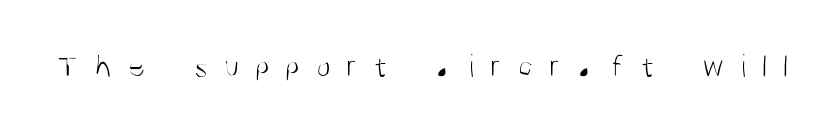
Q: Is the text bold? A: No.
Q: Is the text italic (slanted)? A: No, it is upright.
Q: Is the typeface a serif or a sans-serif typeface? A: Sans-serif.
Q: Is the text underlined? A: No.
Q: Is the spacing between letters normal or unusually wide? A: Unusually wide.
Q: Width (condensed, normal, or wide)? A: Condensed.
Q: Stroke contrast? A: Medium.
Q: x-height? A: Large.
Q: Monospaced? A: No.
